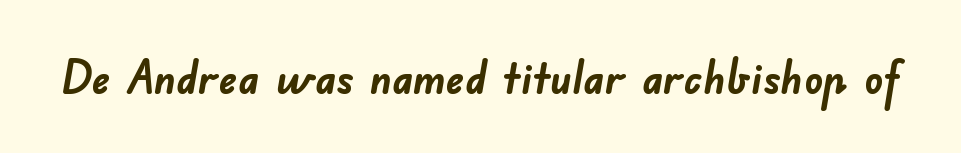
These lines carry a lot of weight — the face is fully bold. The letters carry no serifs — their stems end cleanly without finishing strokes. The gaps between neighbouring characters are ordinary and unremarkable. Plain, unruled lines of type. The letters advance in unequal steps, a hallmark of proportional type.
